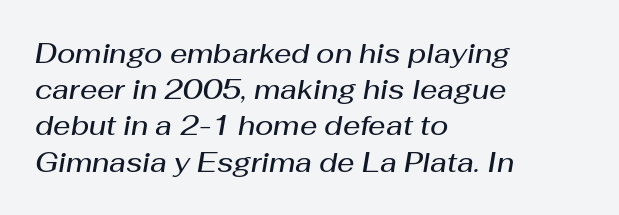
Left-aligned paragraph, ragged on the right. If you drew a line through each stem, it would be angled. Letter spacing: default. Leading: standard. The passage shown is not underscored anywhere. In terms of weight, the rendering is demibold, just under bold.
